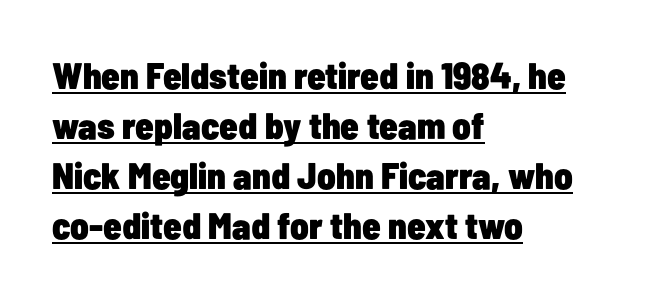
The rendering uses the underline text-decoration. Compared with a centered layout, this one pins lines to the left instead. The specimen reads as upright at a glance. Each glyph is drawn with heavy, bold strokes. In terms of letterspacing, this is plain default setting.
